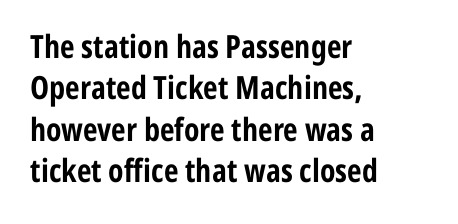
{"serif": "no", "italic": "no", "bold": "yes", "weight": "bold", "width": "condensed", "stroke_contrast": "low", "x_height": "medium", "monospaced": "no", "underline": "no", "align": "left", "line_spacing": "normal", "line_spacing_ratio": 1.29, "letter_spacing": "normal", "letter_spacing_em": 0.0, "glyph_px": 32}
